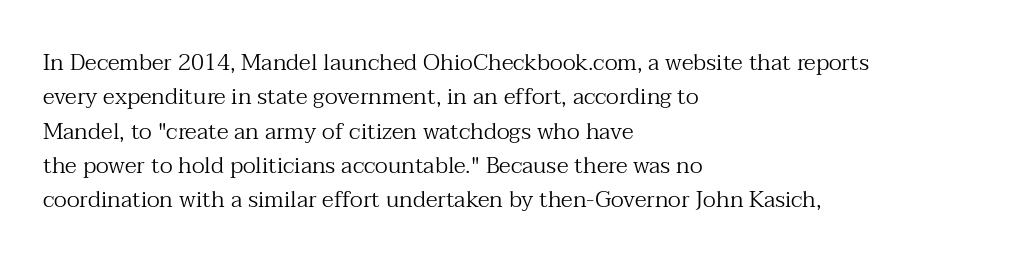
Q: Is the text bold? A: No.
Q: Is the text italic (slanted)? A: No, it is upright.
Q: Is the text underlined? A: No.
Q: How is the paragraph aligned? A: Left-aligned.
Q: Is the spacing between letters normal or unusually wide? A: Normal.
Q: Is the spacing between lines tight, normal or loose? A: Normal.
